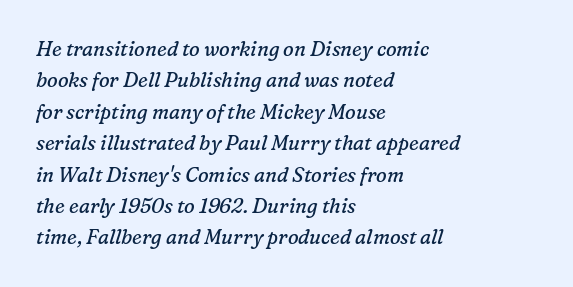
The image shows 20 px text type, italic (leaning right); set left-aligned, normal line spacing (1.57x), normal letter spacing, not underlined.
